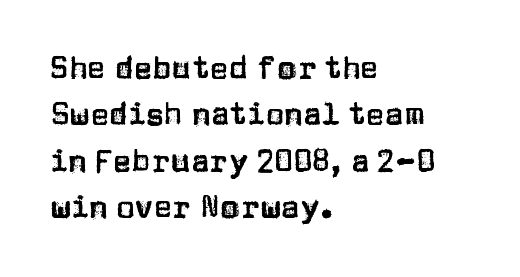
The image shows 31 px sans-serif type, upright; set left-aligned, normal line spacing (1.5x), normal letter spacing, not underlined; low stroke contrast and a large x-height.
